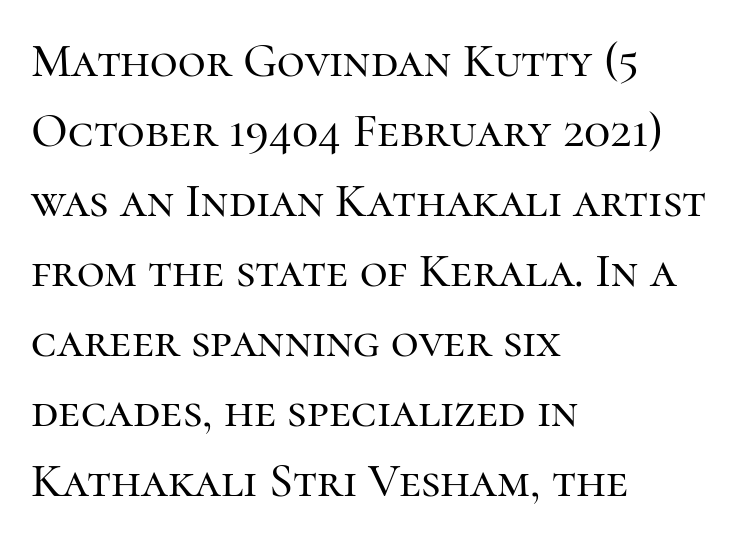
The image shows 48 px serif type, upright; set left-aligned, normal line spacing (1.46x), normal letter spacing, not underlined; high stroke contrast and a medium x-height.
